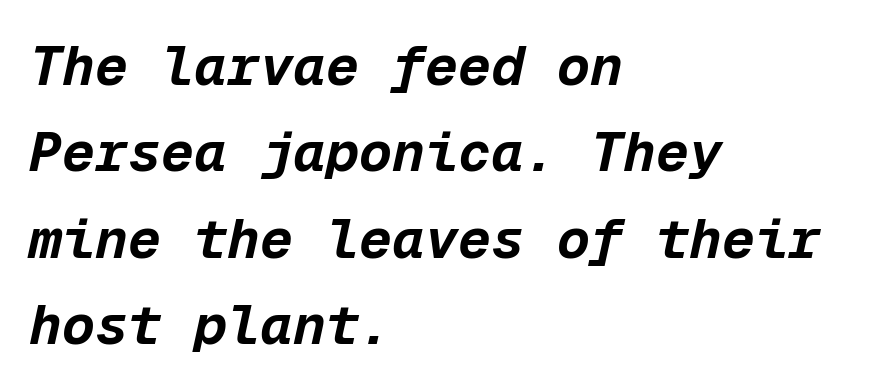
{"italic": "yes", "lean": "right", "slant_degrees": 12, "bold": "yes", "weight": "bold", "width": "normal", "stroke_contrast": "low", "x_height": "medium", "monospaced": "yes", "underline": "no", "align": "left", "line_spacing": "normal", "line_spacing_ratio": 1.57, "letter_spacing": "normal", "letter_spacing_em": 0.0, "glyph_px": 55}
